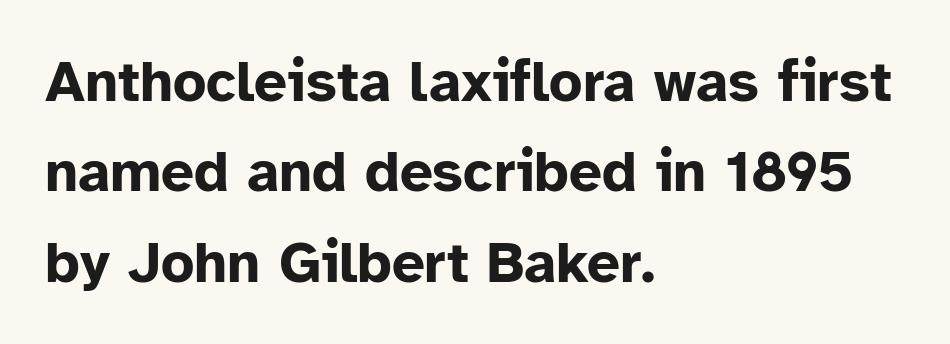
The image shows 58 px bold sans-serif type, upright; set left-aligned, normal line spacing (1.56x), normal letter spacing, not underlined; low stroke contrast and a medium x-height.
